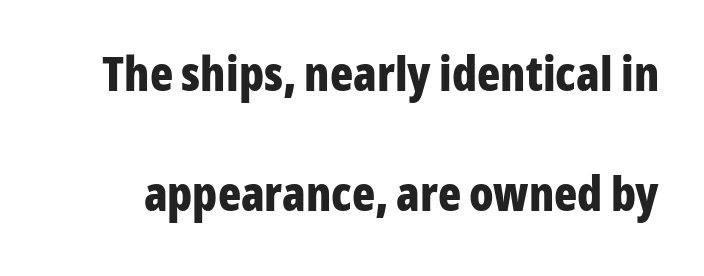
Think of a printed novel: that variable character pitch is what you see here. Notice how the stems are strictly vertical — no italics here. The face used here has the dense, thick strokes of a bold. How are the letters spaced? Ordinarily, with no added tracking. A typesetter would label this face a sans.
